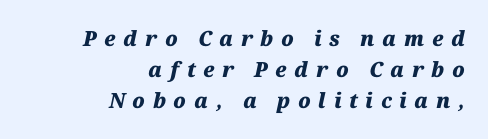
Q: Is the text bold? A: Yes.
Q: Is the text italic (slanted)? A: Yes, it leans right by about 12 degrees.
Q: Is the text underlined? A: No.
Q: How is the paragraph aligned? A: Right-aligned.
Q: Is the spacing between letters normal or unusually wide? A: Unusually wide.
Q: Is the spacing between lines tight, normal or loose? A: Normal.
